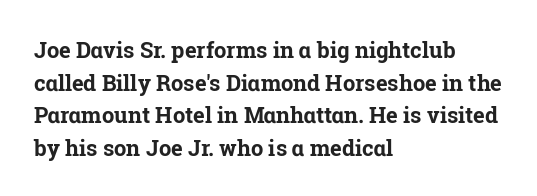
Q: Is the text bold? A: Yes.
Q: Is the text italic (slanted)? A: No, it is upright.
Q: Is the text underlined? A: No.
Q: How is the paragraph aligned? A: Left-aligned.
Q: Is the spacing between letters normal or unusually wide? A: Normal.
Q: Is the spacing between lines tight, normal or loose? A: Normal.
